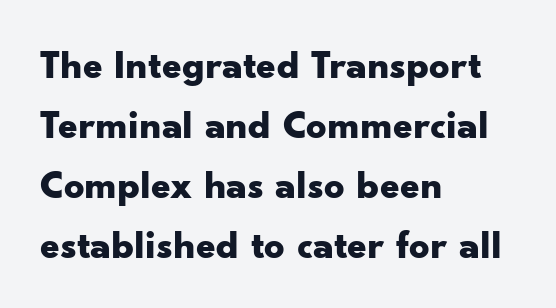
Does the leading feel generous? No, just average. Emphasis by weight is at full strength: bold. Lines of text with bare space underneath. The letters carry no serifs — their stems end cleanly without finishing strokes.
